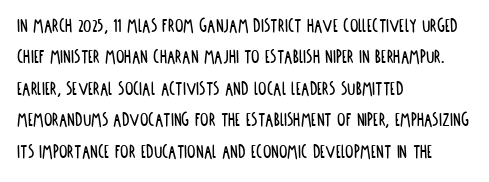
Unmarked baselines from the first word to the last. Every character sits straight up, as roman type does. The lines in this sample share a left origin and differ only in where they stop. Summary of vertical rhythm: regular, with standard interline spacing. Inter-character spacing is left at the font's built-in metrics.
